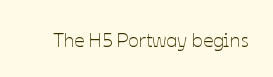
The image shows 20 px text type, upright; set normal letter spacing, not underlined.
